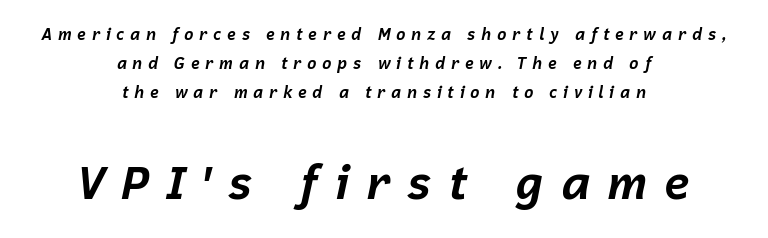
{"italic": "yes", "lean": "right", "slant_degrees": 12, "bold": "yes", "weight": "bold", "width": "normal", "stroke_contrast": "low", "x_height": "medium", "monospaced": "no", "underline": "no", "align": "center", "line_spacing_ratio": 1.8, "letter_spacing": "wide", "letter_spacing_em": 0.34, "larger_block": "second", "size_ratio": 2.94, "glyph_px": 47}
